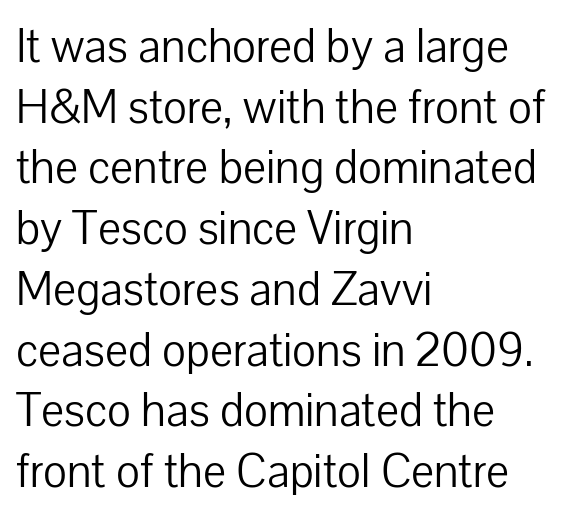
Posture: vertical. Leading: standard. The rendering anchors every line to the left-hand side. Serifs: no, the terminals of the letterforms are clean. You could call the tracking neutral — neither tight nor loose. These lines are rendered in a variable-pitch font.
